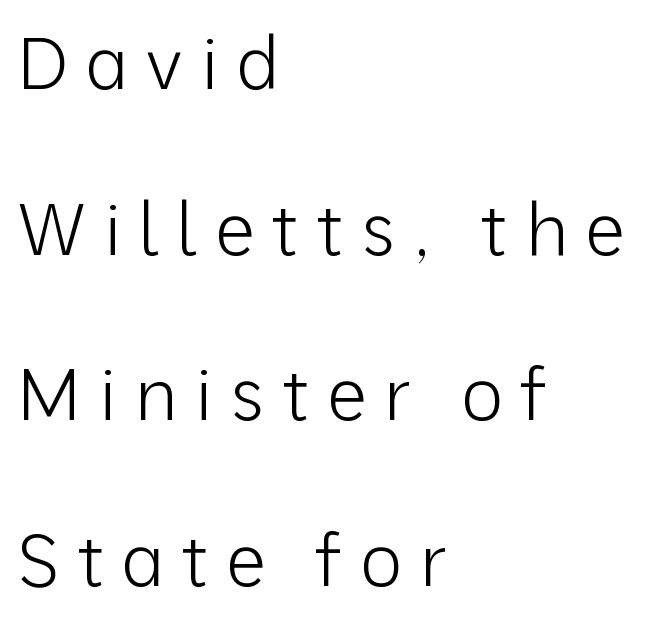
What stands out about the letter spacing? Its width — letters are far apart. These lines stack with their left ends in a neat column. Serif or sans? Sans — the stroke terminals are bare. Underlining? Definitely not there.
